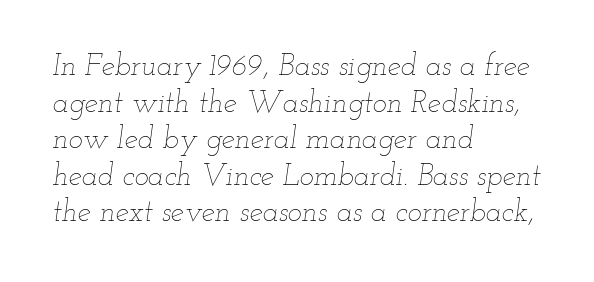
Q: Is the text bold? A: No.
Q: Is the text italic (slanted)? A: Yes, it leans right by about 12 degrees.
Q: Is the text underlined? A: No.
Q: How is the paragraph aligned? A: Left-aligned.
Q: Is the spacing between letters normal or unusually wide? A: Normal.
Q: Width (condensed, normal, or wide)? A: Wide.
Q: Stroke contrast? A: Low.
Q: x-height? A: Small.
Q: Monospaced? A: No.
